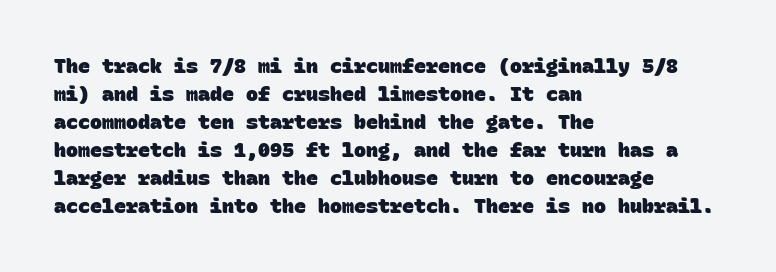
Q: Is the text bold? A: Yes.
Q: Is the text underlined? A: No.
Q: How is the paragraph aligned? A: Left-aligned.
Q: Is the spacing between letters normal or unusually wide? A: Normal.
Q: Is the spacing between lines tight, normal or loose? A: Normal.
